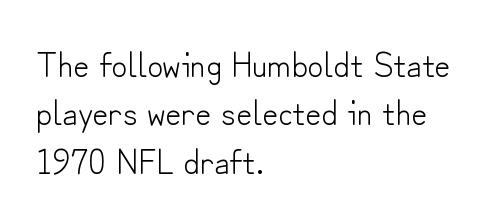
This is the regular roman posture of the typeface. Descender tails drop into unmarked territory. Spacing verdict: proportional, widths tailored to each character. Does the leading feel generous? No, just average. The typesetting does not lean heavy: it is not bold.
